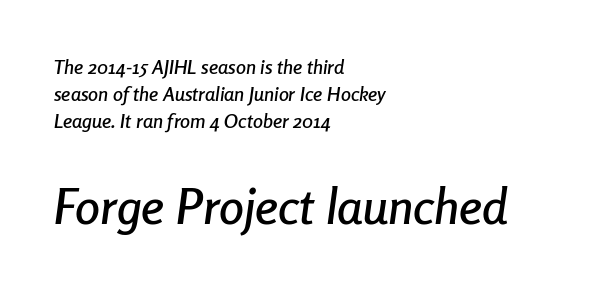
Q: Is the text italic (slanted)? A: Yes, it leans right by about 8 degrees.
Q: Is the text underlined? A: No.
Q: How is the paragraph aligned? A: Left-aligned.
Q: Is the spacing between letters normal or unusually wide? A: Normal.
Q: Is the spacing between lines tight, normal or loose? A: Normal.
Q: Which block of text is set in a larger size, the first (top) or the second (bottom)? A: The second (bottom) one.
Q: Width (condensed, normal, or wide)? A: Condensed.
Q: Stroke contrast? A: Low.
Q: x-height? A: Medium.
Q: Monospaced? A: No.
